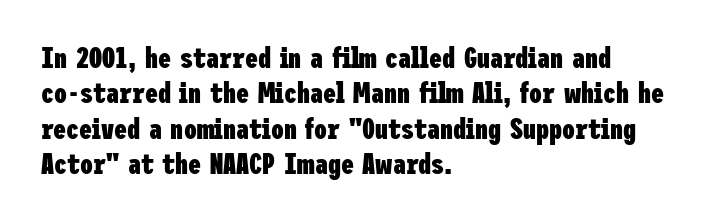
Q: Is the text bold? A: Yes.
Q: Is the text italic (slanted)? A: No, it is upright.
Q: Is the typeface a serif or a sans-serif typeface? A: Sans-serif.
Q: Is the text underlined? A: No.
Q: How is the paragraph aligned? A: Left-aligned.
Q: Is the spacing between letters normal or unusually wide? A: Normal.
Q: Width (condensed, normal, or wide)? A: Condensed.
Q: Stroke contrast? A: Low.
Q: x-height? A: Medium.
